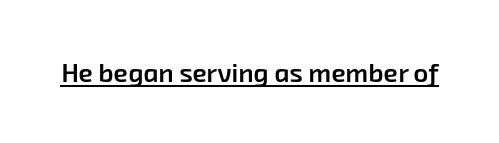
Q: Is the text bold? A: Semi-bold.
Q: Is the text underlined? A: Yes.
Q: Is the spacing between letters normal or unusually wide? A: Normal.
